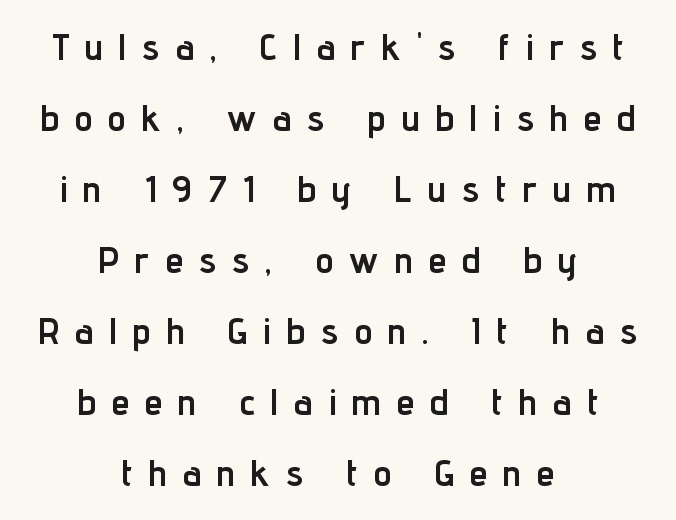
Q: Is the text bold? A: Yes.
Q: Is the text italic (slanted)? A: No, it is upright.
Q: Is the typeface a serif or a sans-serif typeface? A: Sans-serif.
Q: Is the text underlined? A: No.
Q: How is the paragraph aligned? A: Centered.
Q: Is the spacing between letters normal or unusually wide? A: Unusually wide.
Q: Is the spacing between lines tight, normal or loose? A: Loose.
Q: Width (condensed, normal, or wide)? A: Condensed.
Q: Stroke contrast? A: Low.
Q: x-height? A: Medium.
Q: Monospaced? A: No.
